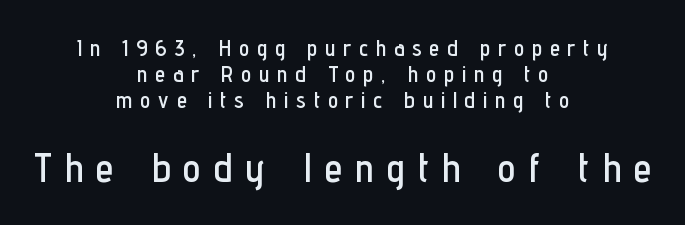
{"serif": "no", "italic": "no", "width": "condensed", "stroke_contrast": "low", "x_height": "medium", "monospaced": "no", "underline": "no", "align": "center", "line_spacing": "tight", "line_spacing_ratio": 1.13, "letter_spacing": "wide", "letter_spacing_em": 0.34, "larger_block": "second", "size_ratio": 1.74, "glyph_px": 40}
